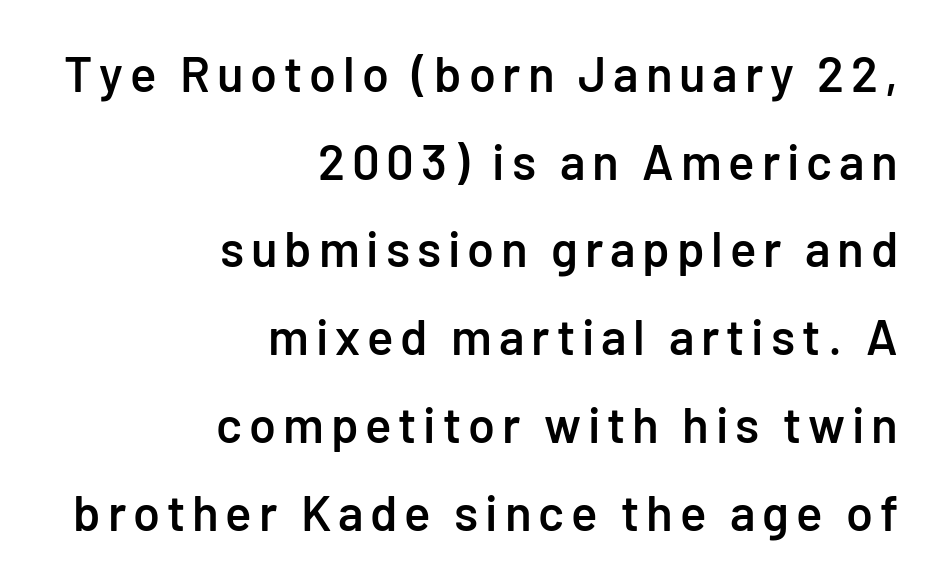
Stems and bowls a touch heavier than normal — semibold. A typesetter would call this proportional, since set widths differ per character. Lines of text with bare space underneath. The face used here is a sans, in the tradition of grotesques and geometrics. If you drew a ruler down the right edge, every line would touch it.
